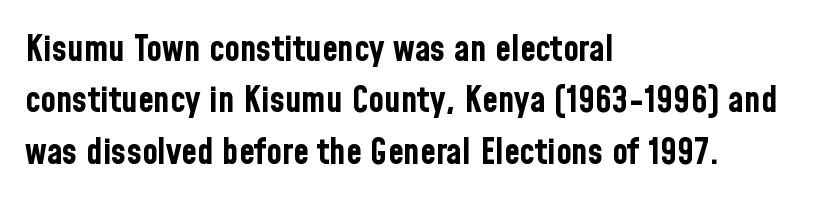
{"serif": "no", "italic": "no", "bold": "yes", "weight": "bold", "width": "condensed", "stroke_contrast": "low", "x_height": "medium", "monospaced": "no", "underline": "no", "align": "left", "line_spacing": "normal", "line_spacing_ratio": 1.43, "letter_spacing": "normal", "letter_spacing_em": 0.0, "glyph_px": 36}
